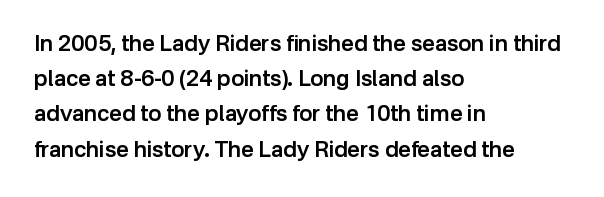
The image shows 22 px text type, upright; set left-aligned, normal line spacing (1.6x), normal letter spacing, not underlined.
